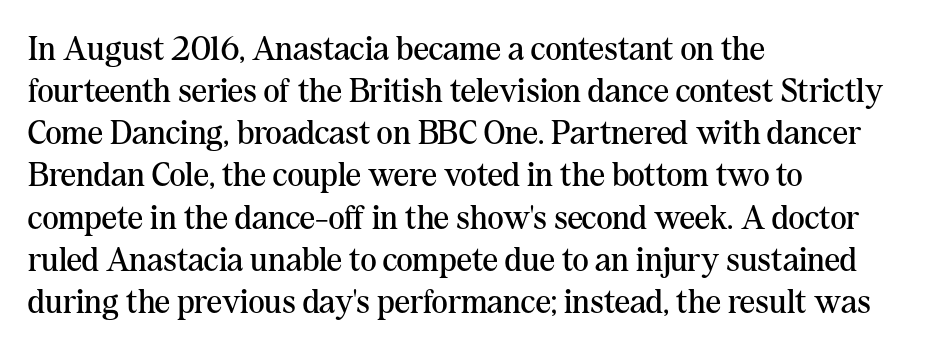
The image shows 34 px regular-weight serif type, upright; set left-aligned, line spacing 1.24x, normal letter spacing, not underlined; medium stroke contrast and a medium x-height.
